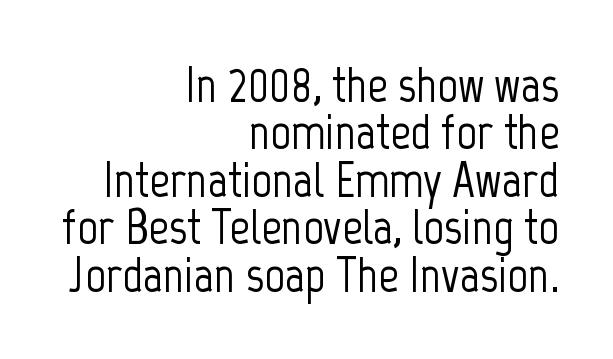
The image shows 50 px condensed sans-serif type, upright; set right-aligned, tight line spacing (0.95x), normal letter spacing, not underlined; low stroke contrast and a medium x-height.
